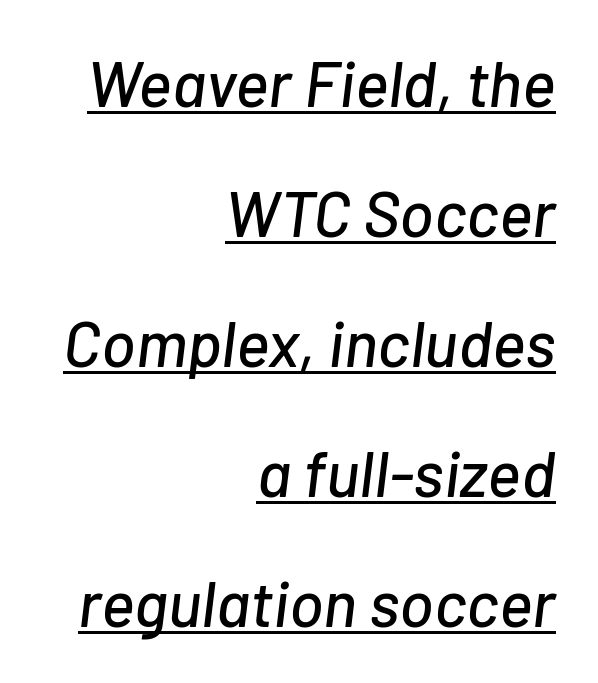
Q: Is the text italic (slanted)? A: Yes, it leans right by about 7 degrees.
Q: Is the text underlined? A: Yes.
Q: How is the paragraph aligned? A: Right-aligned.
Q: Is the spacing between letters normal or unusually wide? A: Normal.
Q: Is the spacing between lines tight, normal or loose? A: Loose.
Q: Width (condensed, normal, or wide)? A: Normal.
Q: Stroke contrast? A: Low.
Q: x-height? A: Medium.
Q: Monospaced? A: No.
